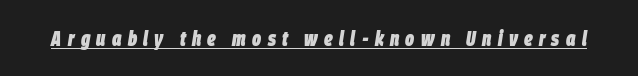
Q: Is the text bold? A: Yes.
Q: Is the text italic (slanted)? A: Yes, it leans right by about 9 degrees.
Q: Is the text underlined? A: Yes.
Q: Is the spacing between letters normal or unusually wide? A: Unusually wide.
